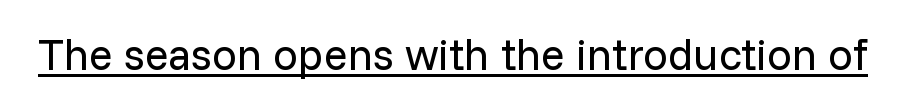
This rendering leaves character spacing at its baseline value. Posture: straight, roman, zero tilt. Somebody hit Ctrl+U on this one — the words are underlined. This sample has the flowing, uneven cadence of proportional lettering. The cut favours lightness, reaching ordinary text weight at its darkest. Examine the stroke ends and you'll find no serifs.
